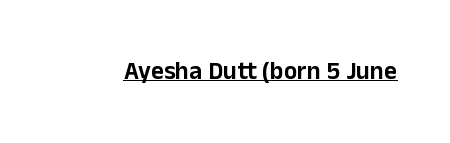
{"italic": "no", "underline": "yes", "letter_spacing": "normal", "letter_spacing_em": 0.0, "glyph_px": 25}
